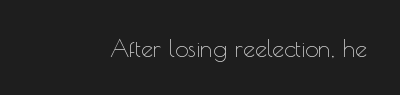
The image shows 24 px text type, upright; set normal letter spacing, not underlined.
